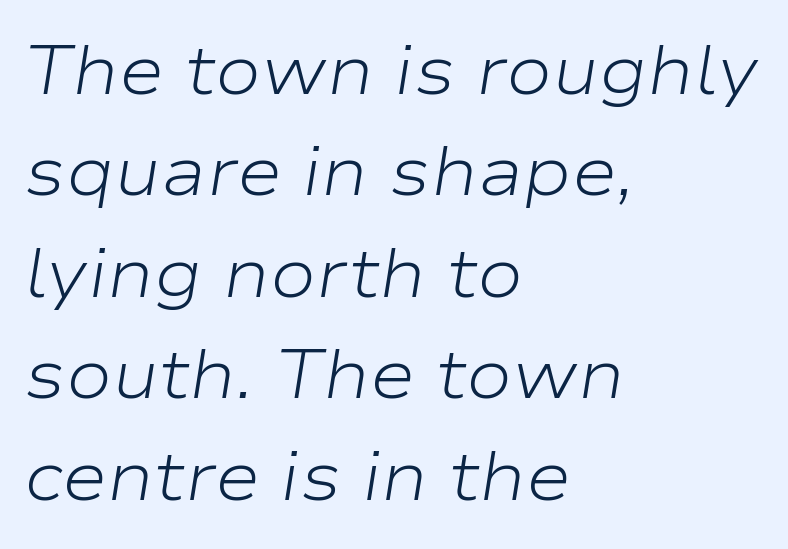
The image shows 69 px light, wide type, italic (leaning right); set left-aligned, normal line spacing (1.47x), normal letter spacing, not underlined; low stroke contrast and a medium x-height.
